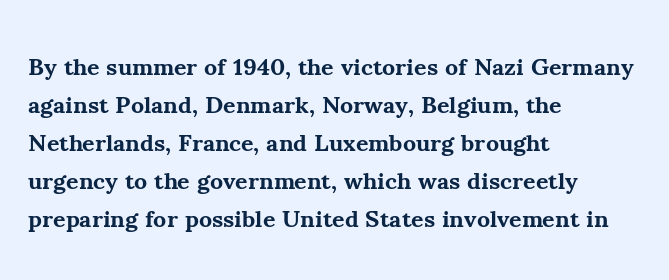
The image shows 24 px bold type, upright; set left-aligned, normal line spacing (1.58x), normal letter spacing, not underlined.
